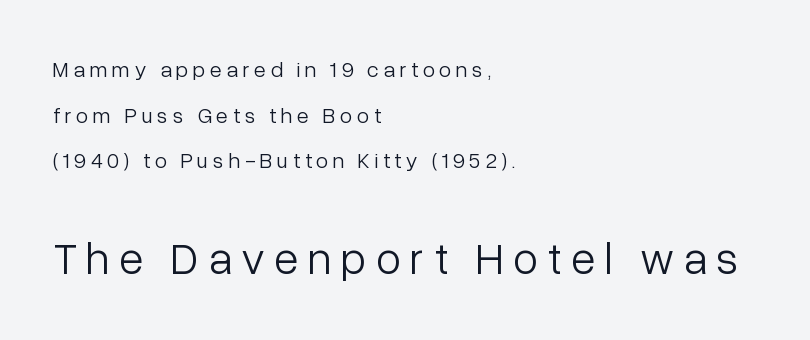
The image shows 45 px light sans-serif type, upright; set left-aligned, loose line spacing (2.07x), unusually wide letter spacing (+0.21 em), not underlined; the second (bottom) block is 2.05x larger; low stroke contrast and a medium x-height.
